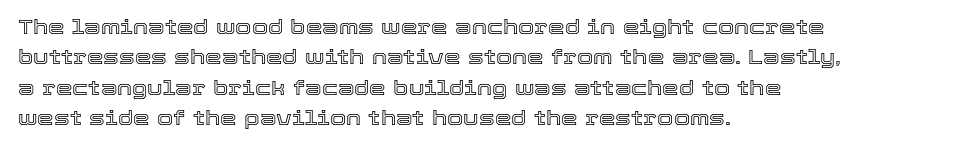
{"italic": "no", "underline": "no", "align": "left", "line_spacing": "normal", "line_spacing_ratio": 1.45, "letter_spacing": "normal", "letter_spacing_em": 0.0, "glyph_px": 21}
